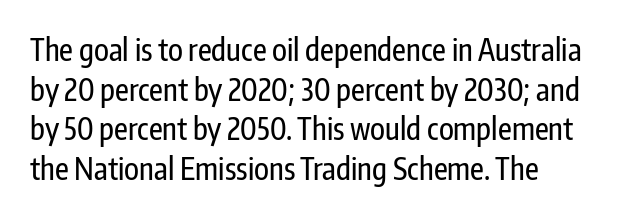
Q: Is the text italic (slanted)? A: No, it is upright.
Q: Is the typeface a serif or a sans-serif typeface? A: Sans-serif.
Q: Is the text underlined? A: No.
Q: Is the spacing between letters normal or unusually wide? A: Normal.
Q: Is the spacing between lines tight, normal or loose? A: Normal.
Q: Width (condensed, normal, or wide)? A: Condensed.
Q: Stroke contrast? A: Low.
Q: x-height? A: Medium.
Q: Monospaced? A: No.
